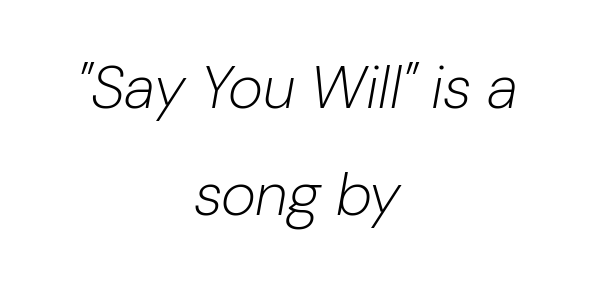
Q: Is the text bold? A: No.
Q: Is the text italic (slanted)? A: Yes, it leans right by about 10 degrees.
Q: Is the text underlined? A: No.
Q: How is the paragraph aligned? A: Centered.
Q: Is the spacing between letters normal or unusually wide? A: Normal.
Q: Width (condensed, normal, or wide)? A: Normal.
Q: Stroke contrast? A: Low.
Q: x-height? A: Medium.
Q: Monospaced? A: No.
